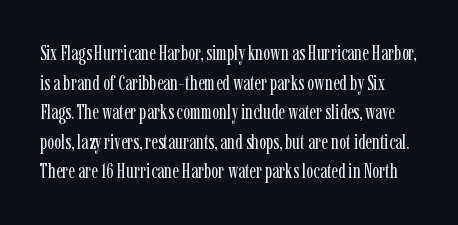
{"italic": "no", "bold": "no", "underline": "no", "line_spacing": "normal", "line_spacing_ratio": 1.41, "letter_spacing": "normal", "letter_spacing_em": 0.0, "glyph_px": 21}
